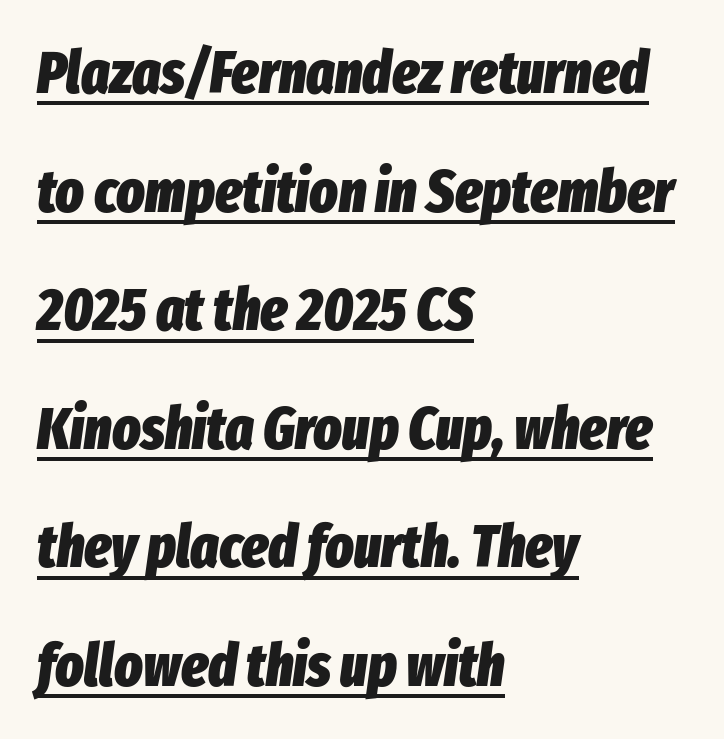
Is the type slanted? Yes — the strokes lean at a clear angle. These words are printed bold, with thick strokes throughout. All the whitespace from short lines collects on the right. This block would shrink considerably if given ordinary leading; it's expanded now.
